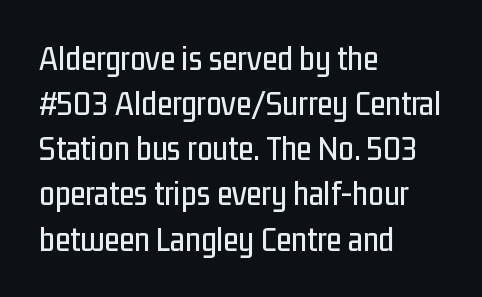
Q: Is the text italic (slanted)? A: No, it is upright.
Q: Is the typeface a serif or a sans-serif typeface? A: Sans-serif.
Q: Is the text underlined? A: No.
Q: How is the paragraph aligned? A: Left-aligned.
Q: Is the spacing between letters normal or unusually wide? A: Normal.
Q: Is the spacing between lines tight, normal or loose? A: Normal.
Q: Width (condensed, normal, or wide)? A: Condensed.
Q: Stroke contrast? A: Low.
Q: x-height? A: Medium.
Q: Monospaced? A: No.
